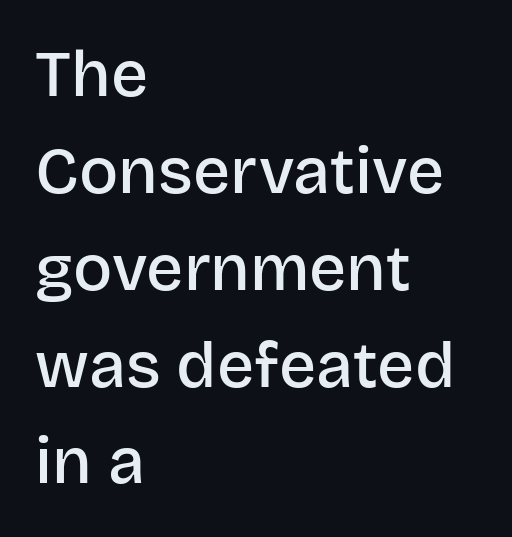
{"serif": "no", "italic": "no", "bold": "semi", "weight": "semibold", "width": "normal", "stroke_contrast": "low", "x_height": "large", "monospaced": "no", "underline": "no", "align": "left", "line_spacing": "normal", "line_spacing_ratio": 1.49, "letter_spacing": "normal", "letter_spacing_em": 0.0, "glyph_px": 65}
